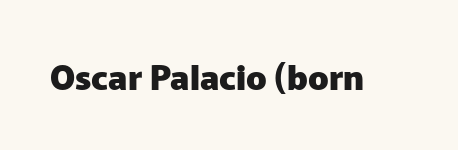
Q: Is the text bold? A: Yes.
Q: Is the text italic (slanted)? A: No, it is upright.
Q: Is the typeface a serif or a sans-serif typeface? A: Sans-serif.
Q: Is the text underlined? A: No.
Q: Is the spacing between letters normal or unusually wide? A: Normal.
Q: Width (condensed, normal, or wide)? A: Normal.
Q: Stroke contrast? A: Low.
Q: x-height? A: Medium.
Q: Monospaced? A: No.
